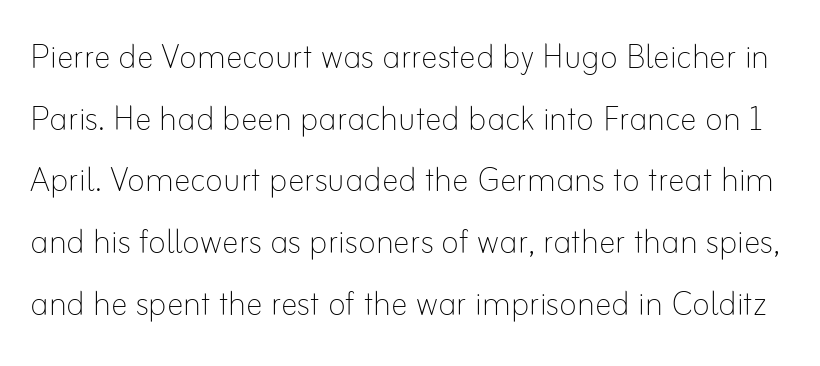
Q: Is the text bold? A: No.
Q: Is the text italic (slanted)? A: No, it is upright.
Q: Is the text underlined? A: No.
Q: Is the spacing between letters normal or unusually wide? A: Normal.
Q: Is the spacing between lines tight, normal or loose? A: Normal.
Q: Width (condensed, normal, or wide)? A: Normal.
Q: Stroke contrast? A: Low.
Q: x-height? A: Small.
Q: Monospaced? A: No.
